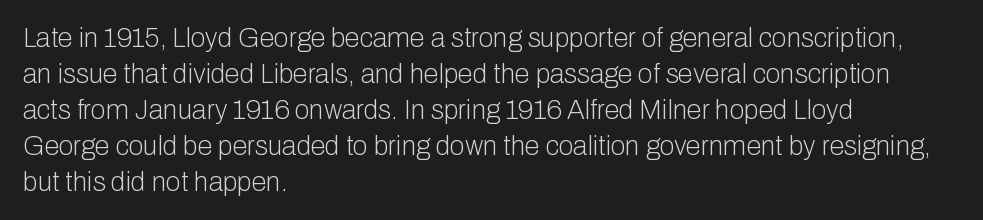
{"italic": "no", "bold": "no", "underline": "no", "align": "left", "line_spacing": "normal", "line_spacing_ratio": 1.33, "letter_spacing": "normal", "letter_spacing_em": 0.0, "glyph_px": 27}
